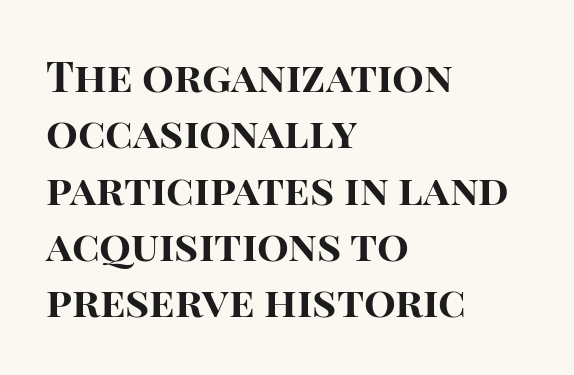
The image shows 42 px bold sans-serif type, upright; set left-aligned, normal line spacing (1.34x), normal letter spacing, not underlined; high stroke contrast and a large x-height.
